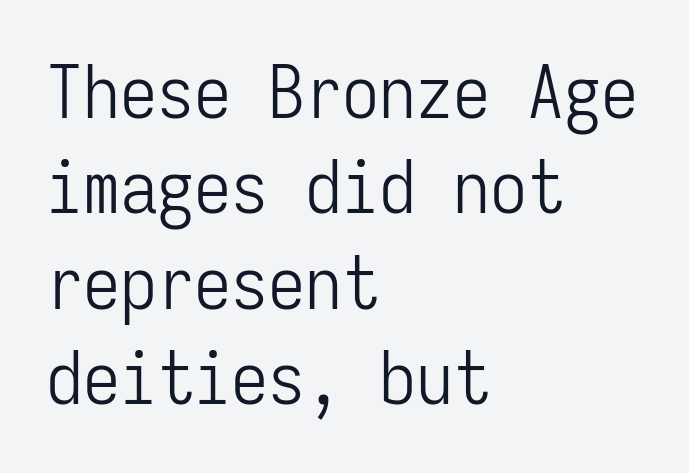
The image shows 74 px light, condensed sans-serif type, upright, monospaced; set left-aligned, normal line spacing (1.29x), normal letter spacing, not underlined; low stroke contrast and a medium x-height.
